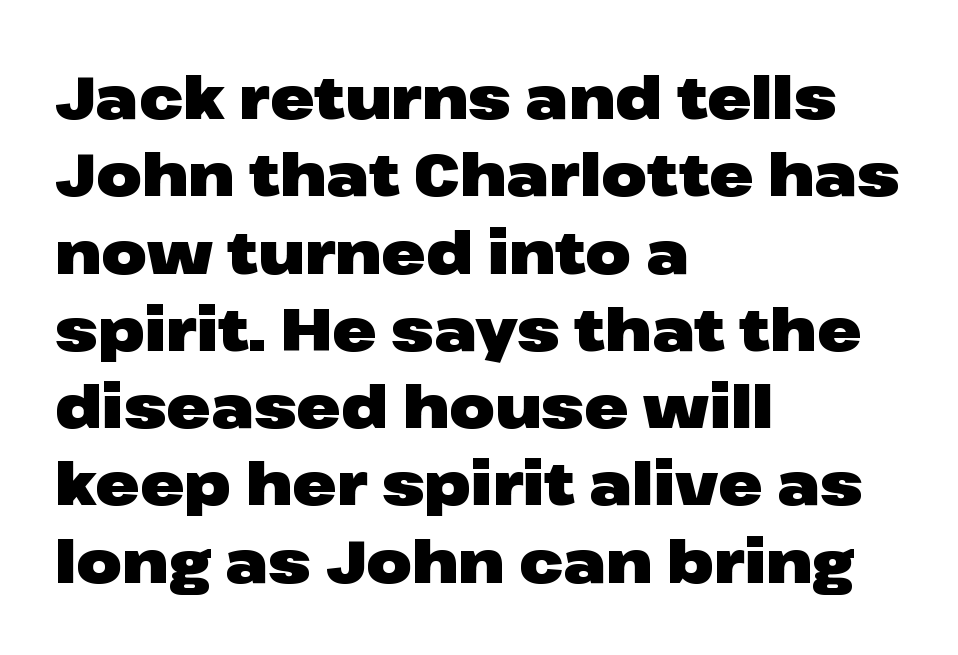
{"serif": "no", "italic": "no", "bold": "yes", "weight": "heavy", "width": "wide", "stroke_contrast": "low", "x_height": "medium", "monospaced": "no", "underline": "no", "align": "left", "line_spacing": "normal", "line_spacing_ratio": 1.31, "letter_spacing": "normal", "letter_spacing_em": 0.0, "glyph_px": 59}
